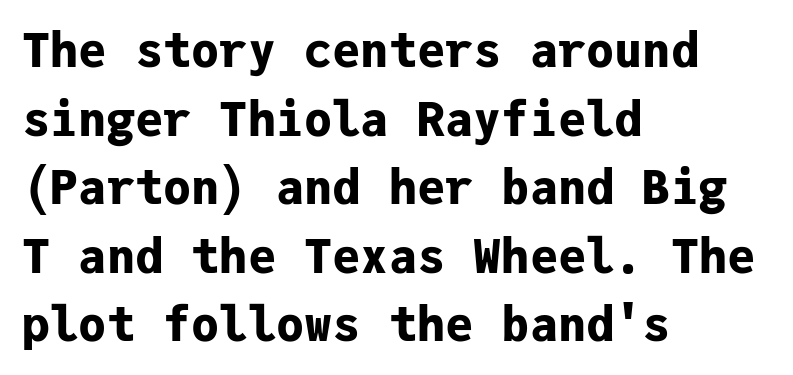
Compared with typical paragraphs, the rows here are spaced about the same. Fixed-width glyphs throughout — classic coding-font behaviour. Ordinary non-slanted type is in use. Plenty of ink on the page — the face is bold. No feet cap the strokes, marking this as sans-serif type.
